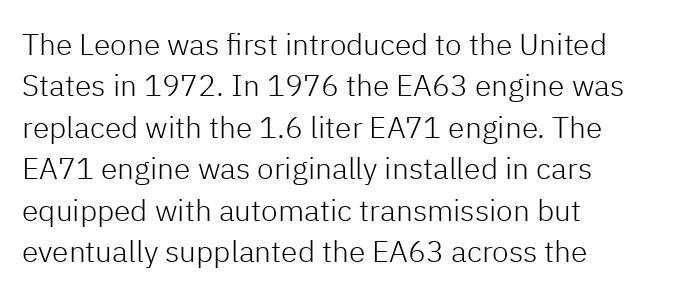
The image shows 30 px light sans-serif type, upright; set left-aligned, normal line spacing (1.38x), normal letter spacing, not underlined; low stroke contrast and a medium x-height.
